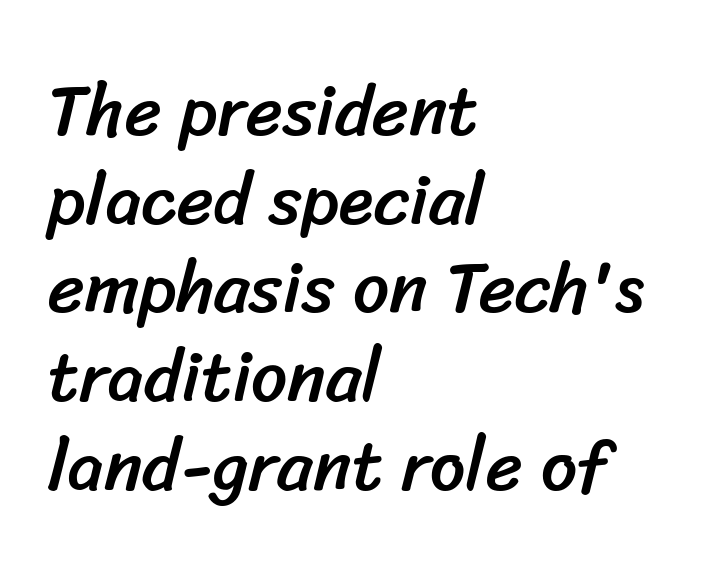
The image shows 71 px sans-serif type; set left-aligned, normal line spacing (1.25x), normal letter spacing, not underlined; low stroke contrast and a medium x-height.
